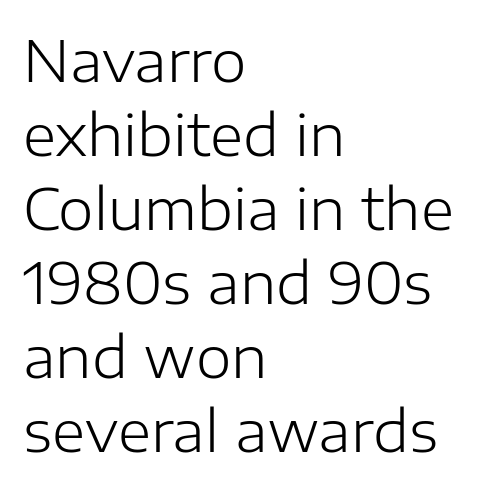
{"serif": "no", "italic": "no", "bold": "no", "weight": "light", "width": "normal", "stroke_contrast": "low", "x_height": "medium", "monospaced": "no", "underline": "no", "align": "left", "line_spacing": "normal", "line_spacing_ratio": 1.3, "letter_spacing": "normal", "letter_spacing_em": 0.0, "glyph_px": 57}
